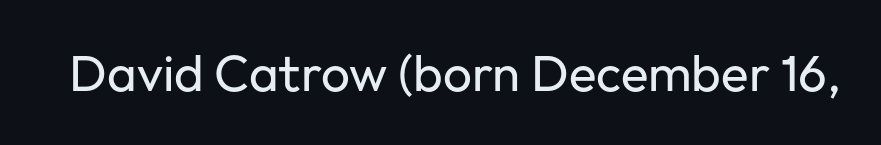
Q: Is the text bold? A: No.
Q: Is the text italic (slanted)? A: No, it is upright.
Q: Is the typeface a serif or a sans-serif typeface? A: Sans-serif.
Q: Is the text underlined? A: No.
Q: Is the spacing between letters normal or unusually wide? A: Normal.
Q: Width (condensed, normal, or wide)? A: Normal.
Q: Stroke contrast? A: Low.
Q: x-height? A: Medium.
Q: Monospaced? A: No.
